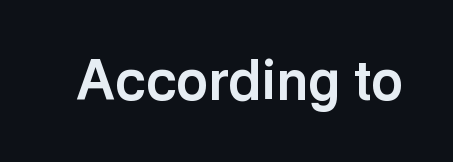
These lines are rendered in a variable-pitch font. Weight check: bold — yes, fully. The typeface chosen for these lines omits serifs. This rendering features lettering with no underline. Nope, not italic — everything's standing straight.
